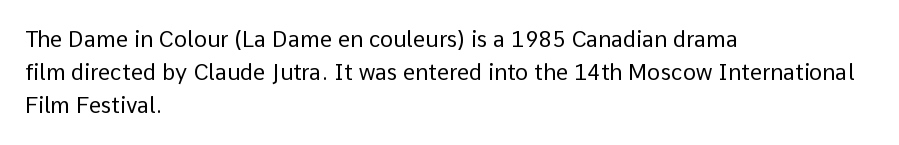
{"italic": "no", "bold": "no", "underline": "no", "align": "left", "line_spacing": "normal", "line_spacing_ratio": 1.51, "letter_spacing": "normal", "letter_spacing_em": 0.0, "glyph_px": 22}
